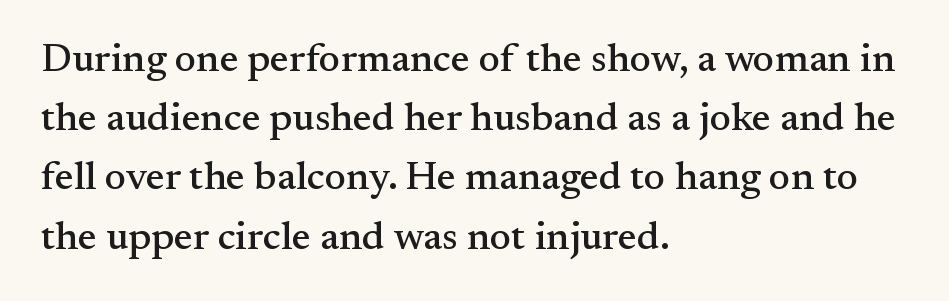
The passage shown stacks its lines at a standard gap. Posture: straight, roman, zero tilt. Each row of text sits above clean, open space. The text was rendered using a seriffed face with decorative stroke endings. The rendering uses natural spacing where letterforms have individual widths.
